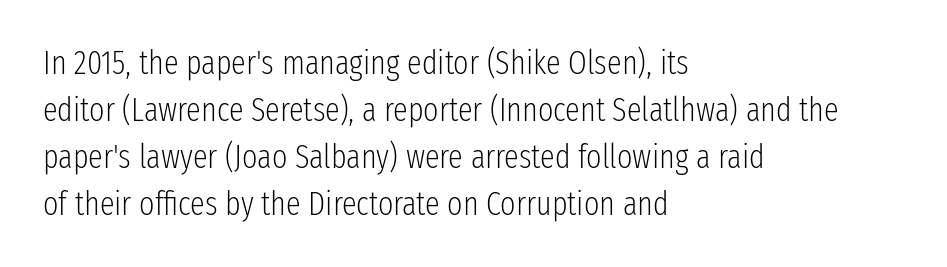
Q: Is the text bold? A: No.
Q: Is the text italic (slanted)? A: No, it is upright.
Q: Is the typeface a serif or a sans-serif typeface? A: Sans-serif.
Q: Is the text underlined? A: No.
Q: How is the paragraph aligned? A: Left-aligned.
Q: Is the spacing between letters normal or unusually wide? A: Normal.
Q: Is the spacing between lines tight, normal or loose? A: Normal.
Q: Width (condensed, normal, or wide)? A: Condensed.
Q: Stroke contrast? A: Low.
Q: x-height? A: Medium.
Q: Monospaced? A: No.
